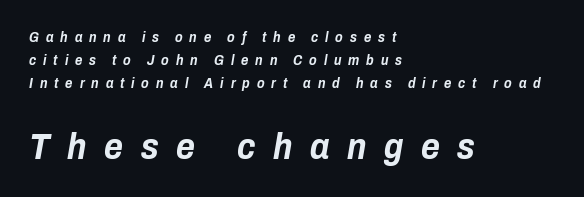
The image shows 36 px bold, condensed type, italic (leaning right); set left-aligned, normal line spacing (1.65x), unusually wide letter spacing (+0.49 em), not underlined; the second (bottom) block is 2.57x larger; low stroke contrast and a medium x-height.
